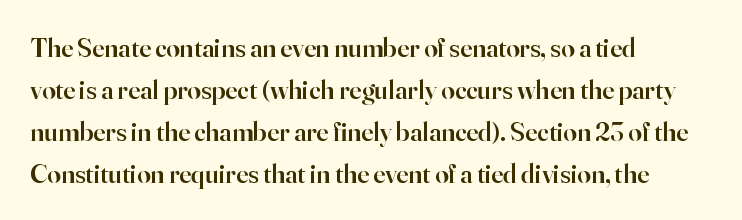
{"italic": "no", "bold": "semi", "underline": "no", "align": "left", "line_spacing": "normal", "line_spacing_ratio": 1.55, "letter_spacing": "normal", "letter_spacing_em": 0.0, "glyph_px": 27}
